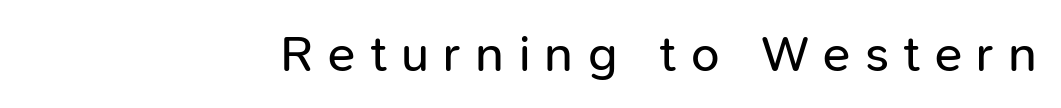
Q: Is the text bold? A: No.
Q: Is the text italic (slanted)? A: No, it is upright.
Q: Is the typeface a serif or a sans-serif typeface? A: Sans-serif.
Q: Is the text underlined? A: No.
Q: How is the paragraph aligned? A: Right-aligned.
Q: Is the spacing between letters normal or unusually wide? A: Unusually wide.
Q: Width (condensed, normal, or wide)? A: Normal.
Q: Stroke contrast? A: Low.
Q: x-height? A: Medium.
Q: Monospaced? A: No.
